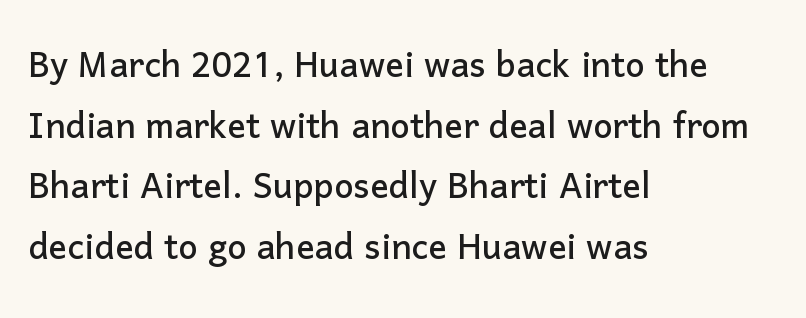
{"serif": "no", "italic": "no", "width": "normal", "stroke_contrast": "low", "x_height": "medium", "monospaced": "no", "underline": "no", "align": "left", "line_spacing": "normal", "line_spacing_ratio": 1.32, "letter_spacing": "normal", "letter_spacing_em": 0.0, "glyph_px": 46}
